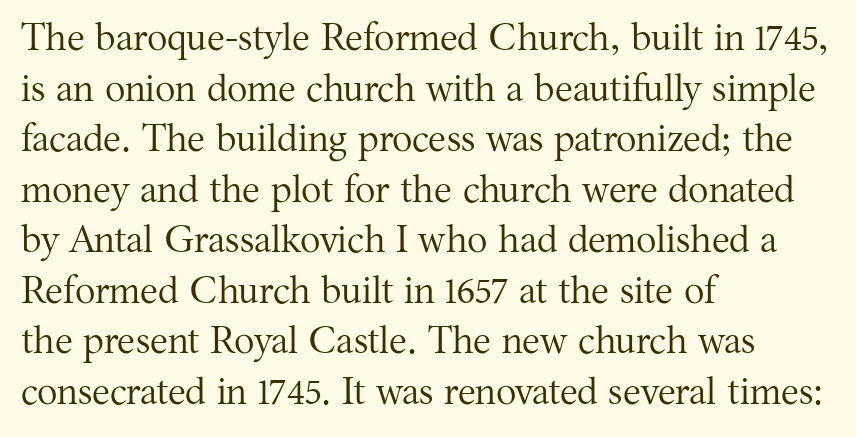
The image shows 38 px regular-weight serif type, upright; set left-aligned, normal line spacing (1.33x), normal letter spacing, not underlined; medium stroke contrast and a medium x-height.
